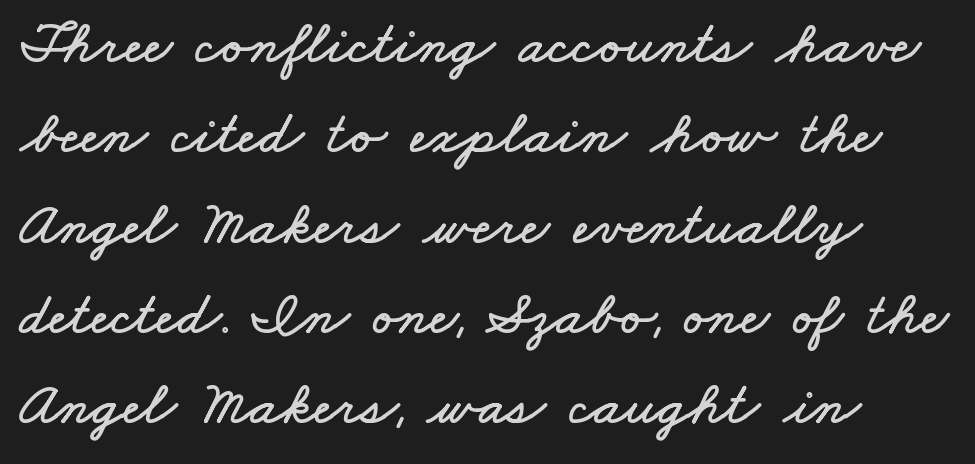
Do the characters align in a grid? No, the font is proportional. Regular leading. Descender tails drop into unmarked territory. A student would call this left alignment; a typographer would say flush left, rag right.
